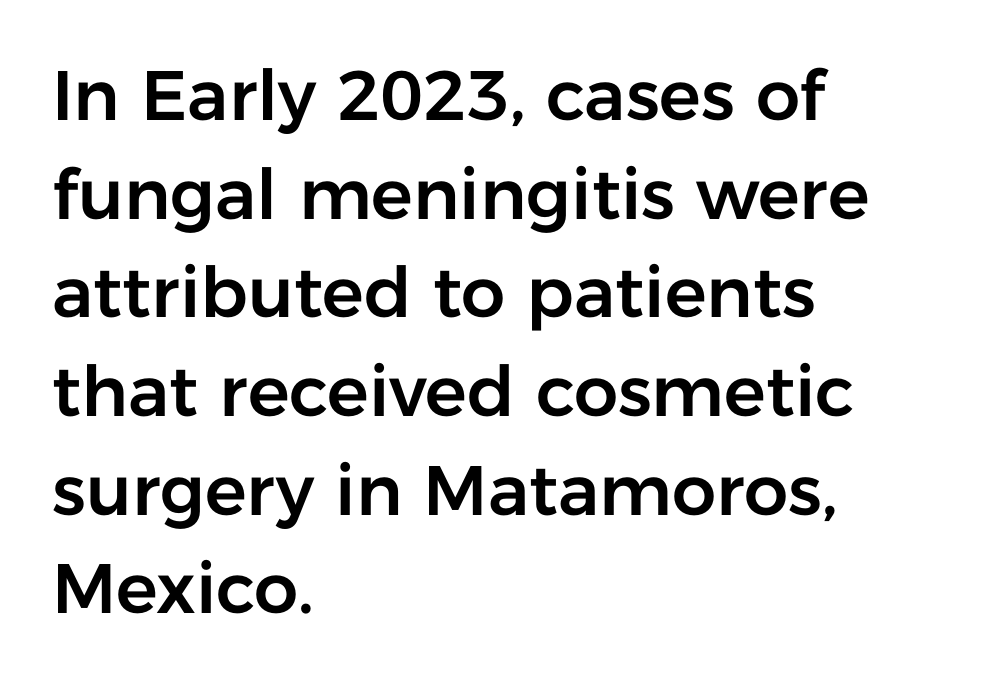
{"serif": "no", "italic": "no", "width": "normal", "stroke_contrast": "low", "x_height": "medium", "monospaced": "no", "underline": "no", "align": "left", "line_spacing": "normal", "line_spacing_ratio": 1.41, "letter_spacing": "normal", "letter_spacing_em": 0.0, "glyph_px": 70}
